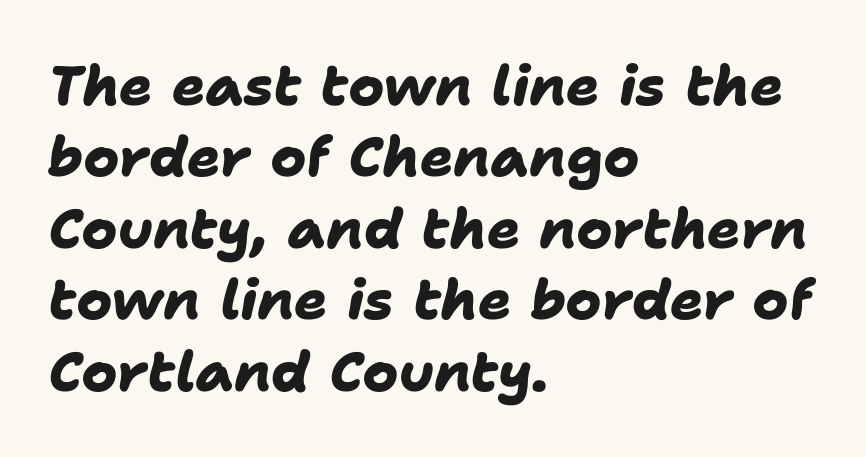
Think of a printed novel: that variable character pitch is what you see here. Left-aligned paragraph, ragged on the right. Notice how descenders clear the ascenders below comfortably — that's standard leading. Descenders are the only things crossing below the line.
